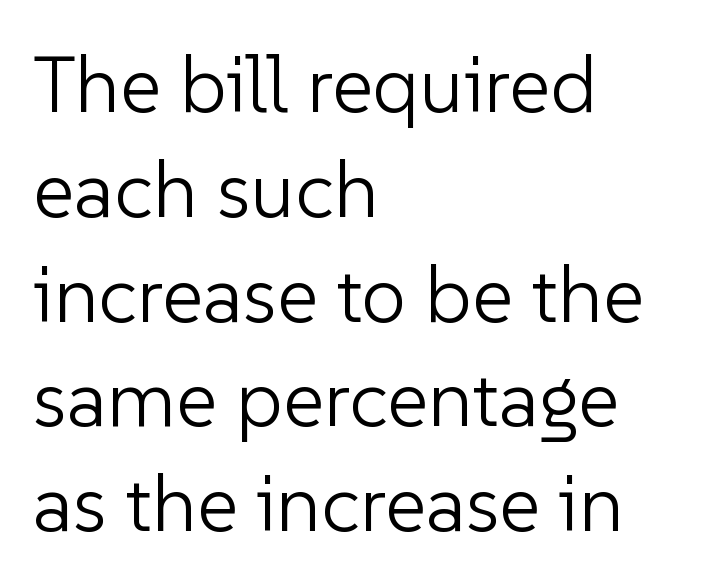
The image shows 80 px light sans-serif type, upright; set left-aligned, normal line spacing (1.31x), normal letter spacing, not underlined; low stroke contrast and a medium x-height.
